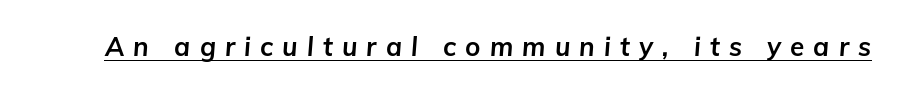
I'd describe the lettering as bold — thick and assertive. Compared with undecorated copy, this sample adds a rule below the words. The type is letterspaced generously, with wide tracking. You can tell it's italic because the verticals aren't actually vertical.
